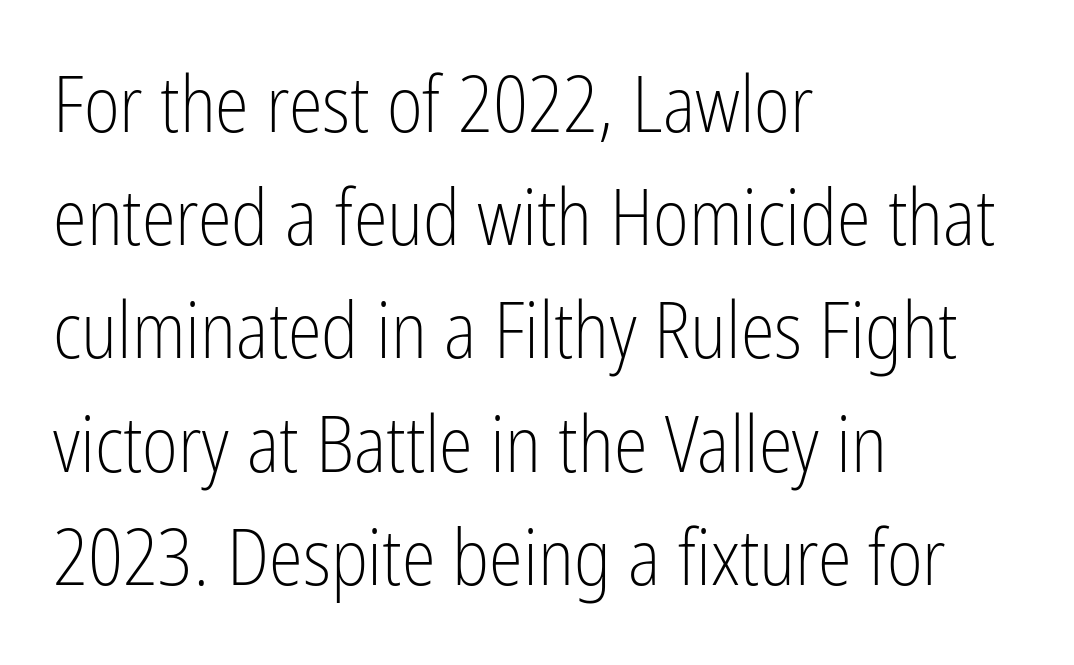
Q: Is the text bold? A: No.
Q: Is the text italic (slanted)? A: No, it is upright.
Q: Is the typeface a serif or a sans-serif typeface? A: Sans-serif.
Q: Is the text underlined? A: No.
Q: How is the paragraph aligned? A: Left-aligned.
Q: Is the spacing between letters normal or unusually wide? A: Normal.
Q: Is the spacing between lines tight, normal or loose? A: Normal.
Q: Width (condensed, normal, or wide)? A: Condensed.
Q: Stroke contrast? A: Low.
Q: x-height? A: Medium.
Q: Monospaced? A: No.
